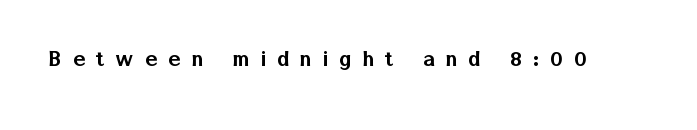
The face used here is rendered with a markedly widened letterfit. Honestly, there is no underline to notice here at all. Italic: no, the glyphs are upright roman.
